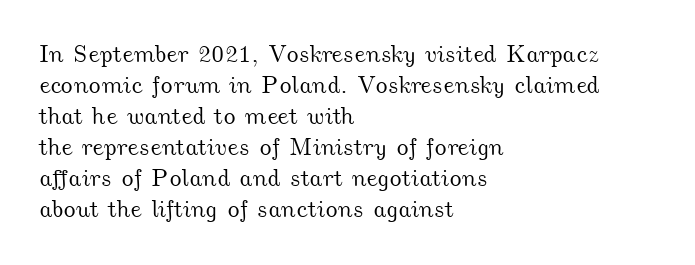
Q: Is the text underlined? A: No.
Q: How is the paragraph aligned? A: Left-aligned.
Q: Is the spacing between letters normal or unusually wide? A: Normal.
Q: Is the spacing between lines tight, normal or loose? A: Normal.
